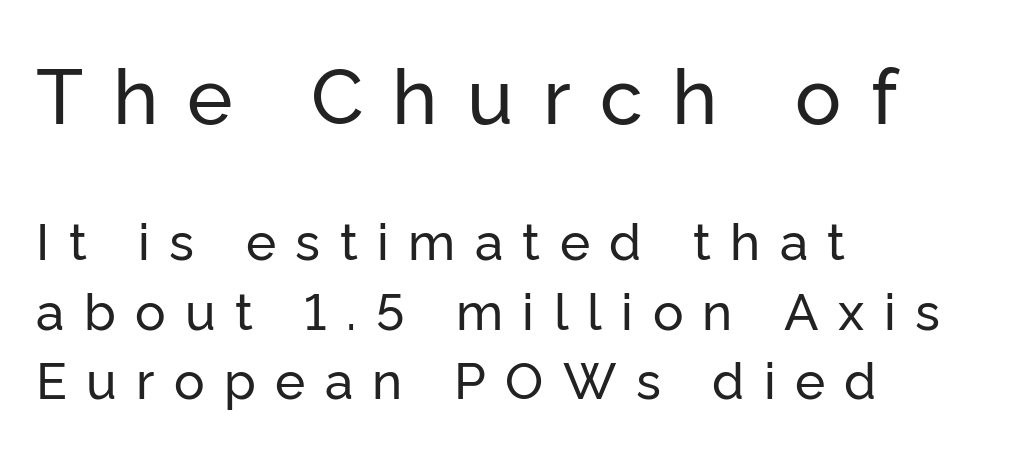
{"serif": "no", "italic": "no", "width": "normal", "stroke_contrast": "low", "x_height": "medium", "monospaced": "no", "underline": "no", "align": "left", "line_spacing": "normal", "line_spacing_ratio": 1.36, "letter_spacing": "wide", "letter_spacing_em": 0.38, "larger_block": "first", "size_ratio": 1.51, "glyph_px": 77}
